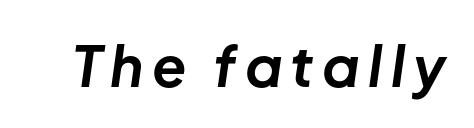
Q: Is the text bold? A: Yes.
Q: Is the text italic (slanted)? A: Yes, it leans right by about 8 degrees.
Q: Is the text underlined? A: No.
Q: Width (condensed, normal, or wide)? A: Normal.
Q: Stroke contrast? A: Low.
Q: x-height? A: Medium.
Q: Monospaced? A: No.
